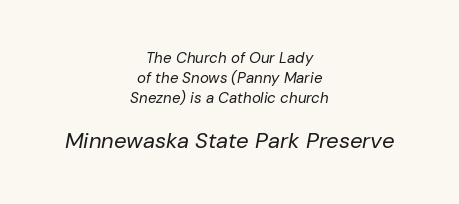
Block two is the big one; block one sits smaller above it. Stem width sits at or under what a default text font uses. Both edges are ragged and mirror each other, which tells us the setting is centered. Characters follow at the spacing the type designer built in. Has an underline been added? It has not.
